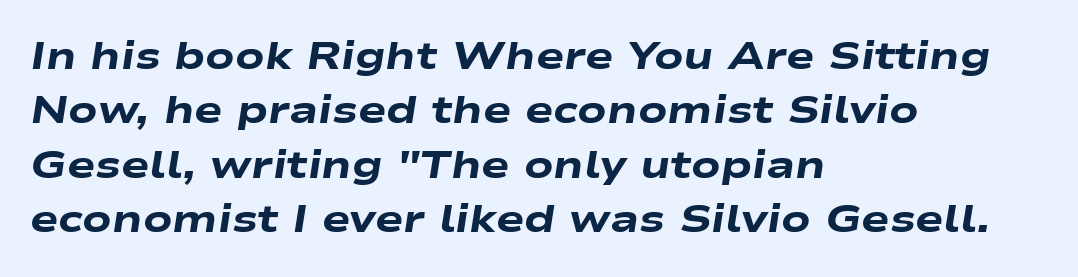
{"italic": "yes", "lean": "right", "slant_degrees": 9, "bold": "yes", "weight": "heavy", "width": "wide", "stroke_contrast": "low", "x_height": "medium", "monospaced": "no", "underline": "no", "align": "left", "line_spacing": "normal", "line_spacing_ratio": 1.43, "letter_spacing": "normal", "letter_spacing_em": 0.0, "glyph_px": 38}
